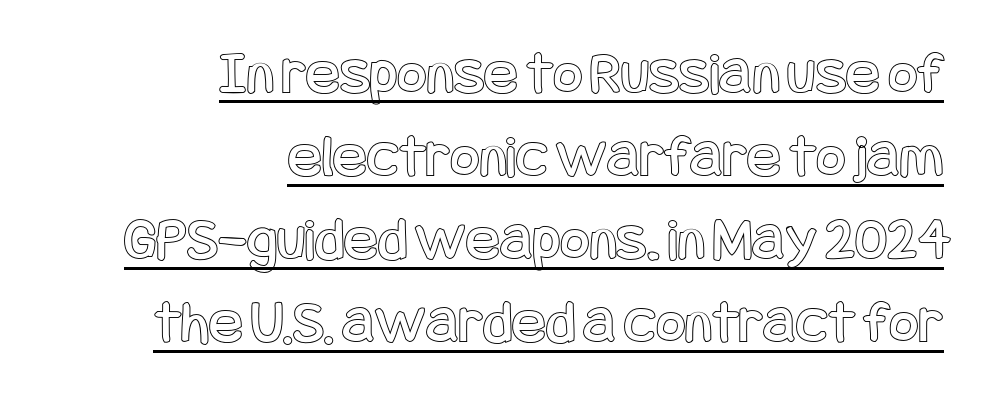
Q: Is the text italic (slanted)? A: No, it is upright.
Q: Is the text underlined? A: Yes.
Q: How is the paragraph aligned? A: Right-aligned.
Q: Is the spacing between letters normal or unusually wide? A: Normal.
Q: Is the spacing between lines tight, normal or loose? A: Normal.
Q: Width (condensed, normal, or wide)? A: Condensed.
Q: x-height? A: Large.
